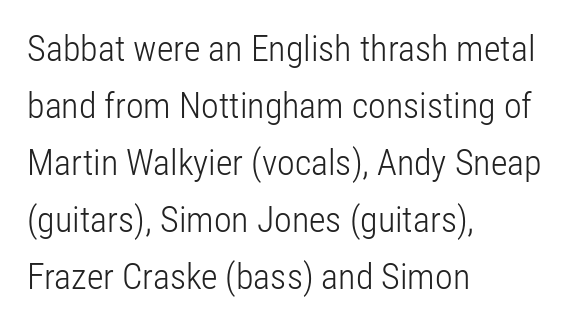
{"serif": "no", "italic": "no", "bold": "no", "weight": "light", "width": "condensed", "stroke_contrast": "low", "x_height": "medium", "monospaced": "no", "underline": "no", "align": "left", "line_spacing": "normal", "line_spacing_ratio": 1.58, "letter_spacing": "normal", "letter_spacing_em": 0.0, "glyph_px": 36}
